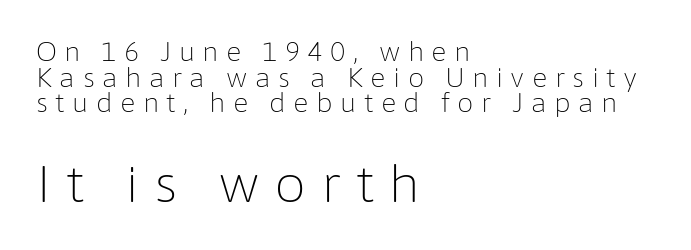
Q: Is the text bold? A: No.
Q: Is the text italic (slanted)? A: No, it is upright.
Q: Is the typeface a serif or a sans-serif typeface? A: Sans-serif.
Q: Is the text underlined? A: No.
Q: How is the paragraph aligned? A: Left-aligned.
Q: Is the spacing between letters normal or unusually wide? A: Unusually wide.
Q: Is the spacing between lines tight, normal or loose? A: Tight.
Q: Which block of text is set in a larger size, the first (top) or the second (bottom)? A: The second (bottom) one.
Q: Width (condensed, normal, or wide)? A: Normal.
Q: Stroke contrast? A: Low.
Q: x-height? A: Medium.
Q: Monospaced? A: No.
